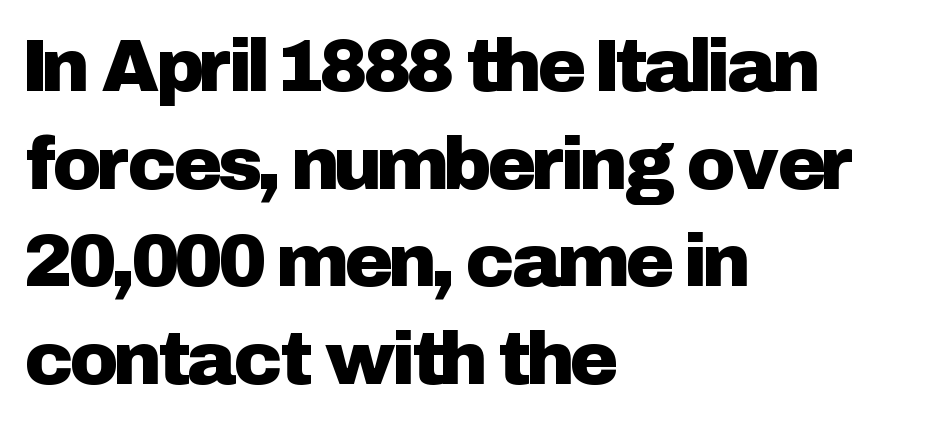
Q: Is the text italic (slanted)? A: No, it is upright.
Q: Is the typeface a serif or a sans-serif typeface? A: Sans-serif.
Q: Is the text underlined? A: No.
Q: How is the paragraph aligned? A: Left-aligned.
Q: Is the spacing between letters normal or unusually wide? A: Normal.
Q: Is the spacing between lines tight, normal or loose? A: Normal.
Q: Width (condensed, normal, or wide)? A: Normal.
Q: Stroke contrast? A: Low.
Q: x-height? A: Medium.
Q: Monospaced? A: No.
